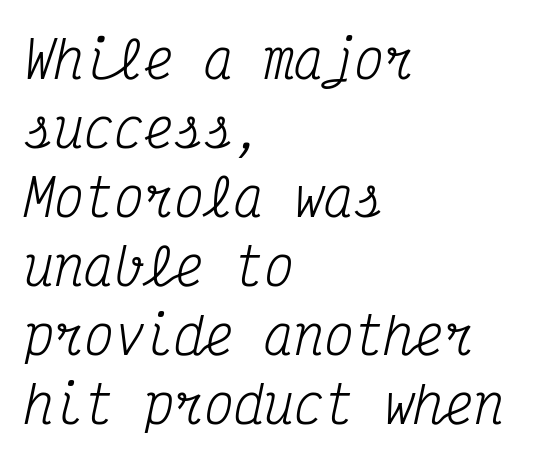
{"serif": "yes", "italic": "yes", "lean": "right", "slant_degrees": 12, "bold": "no", "weight": "regular", "width": "condensed", "stroke_contrast": "medium", "x_height": "medium", "monospaced": "yes", "underline": "no", "align": "left", "line_spacing": "normal", "line_spacing_ratio": 1.38, "letter_spacing": "normal", "letter_spacing_em": 0.0, "glyph_px": 50}
